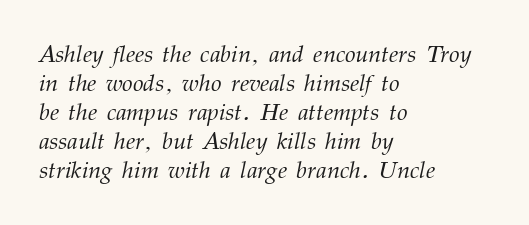
The image shows 24 px text type, italic (leaning right); set left-aligned, line spacing 1.21x, normal letter spacing, not underlined.
